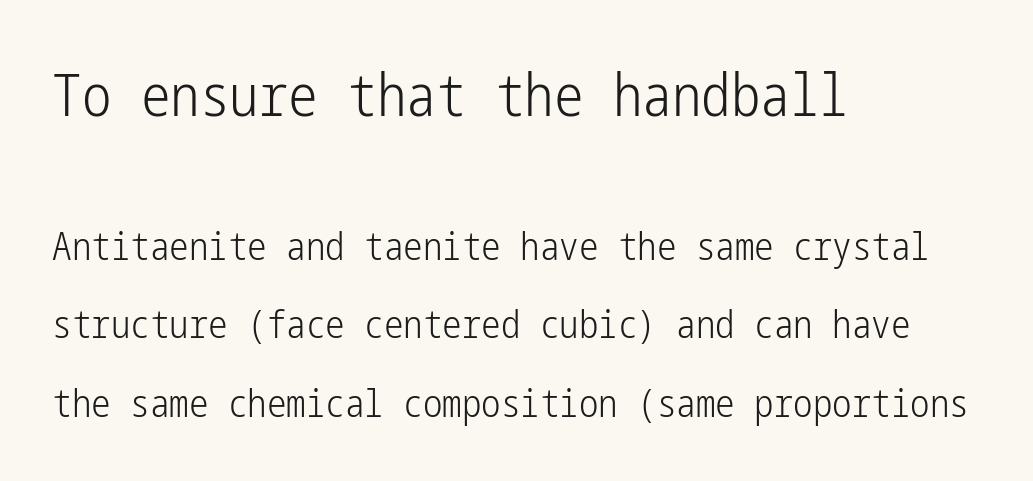
Q: Is the text bold? A: No.
Q: Is the text italic (slanted)? A: No, it is upright.
Q: Is the typeface a serif or a sans-serif typeface? A: Sans-serif.
Q: Is the text underlined? A: No.
Q: How is the paragraph aligned? A: Left-aligned.
Q: Is the spacing between letters normal or unusually wide? A: Normal.
Q: Is the spacing between lines tight, normal or loose? A: Loose.
Q: Which block of text is set in a larger size, the first (top) or the second (bottom)? A: The first (top) one.
Q: Width (condensed, normal, or wide)? A: Condensed.
Q: Stroke contrast? A: Low.
Q: x-height? A: Medium.
